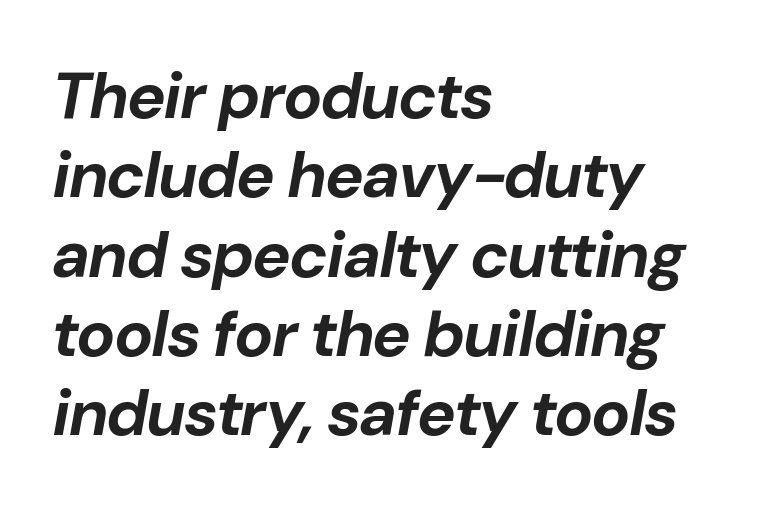
{"italic": "yes", "lean": "right", "slant_degrees": 10, "bold": "yes", "weight": "bold", "width": "normal", "stroke_contrast": "low", "x_height": "medium", "monospaced": "no", "underline": "no", "align": "left", "line_spacing_ratio": 1.22, "letter_spacing": "normal", "letter_spacing_em": 0.0, "glyph_px": 65}
